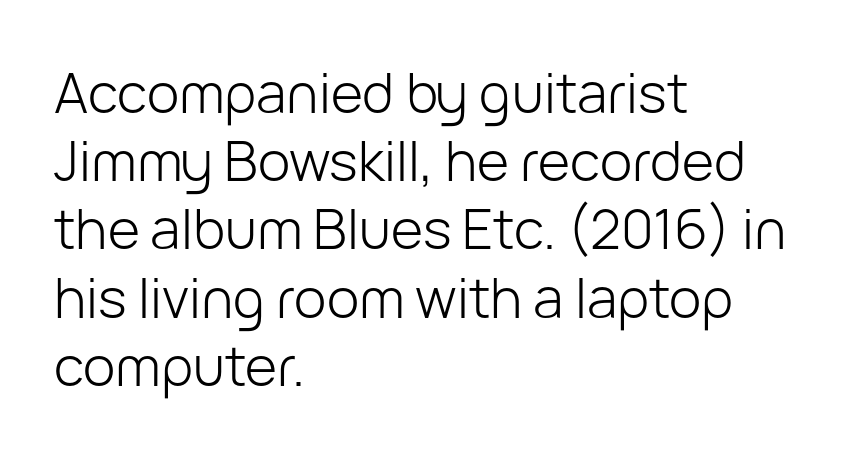
{"serif": "no", "italic": "no", "bold": "no", "weight": "light", "width": "normal", "stroke_contrast": "low", "x_height": "medium", "monospaced": "no", "underline": "no", "align": "left", "line_spacing_ratio": 1.24, "letter_spacing": "normal", "letter_spacing_em": 0.0, "glyph_px": 55}
